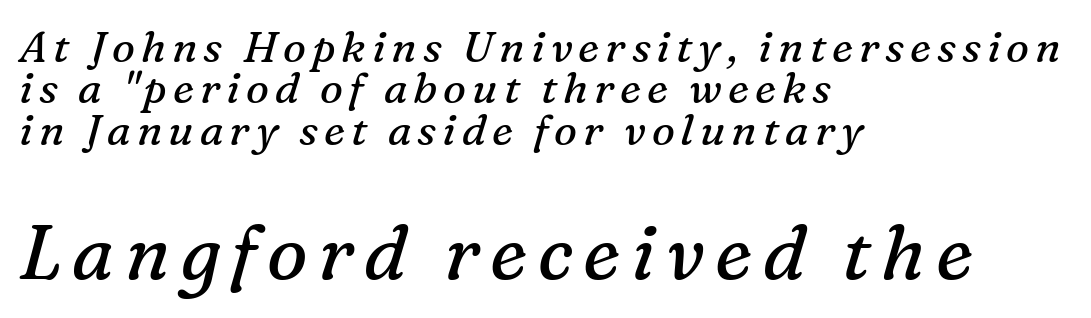
You could not count columns in this text — the font is proportionally spaced. The words here are not underlined. Cramped leading. Typographically, this falls in the serif category.
